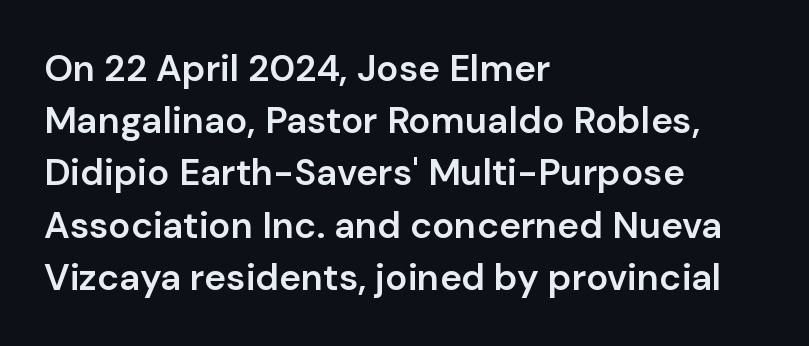
The face used here is a sans, in the tradition of grotesques and geometrics. Looks like regular typesetting: each glyph gets only the width it needs. Reading down the column, the eye jumps a familiar distance to each next line. The lines in this sample share a left origin and differ only in where they stop. What weight is shown? A semibold, between regular and bold. Nobody touched the tracking dial on this one.
